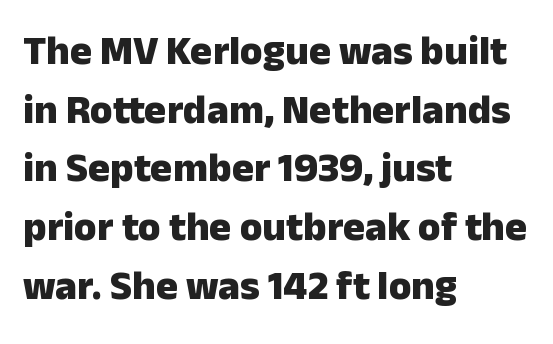
{"serif": "no", "italic": "no", "bold": "yes", "weight": "heavy", "width": "normal", "stroke_contrast": "low", "x_height": "medium", "monospaced": "no", "underline": "no", "align": "left", "line_spacing": "normal", "line_spacing_ratio": 1.43, "letter_spacing": "normal", "letter_spacing_em": 0.0, "glyph_px": 41}
